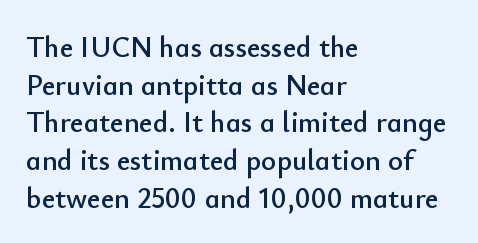
The image shows 29 px sans-serif type, upright; set left-aligned, normal line spacing (1.3x), normal letter spacing, not underlined; low stroke contrast and a small x-height.
